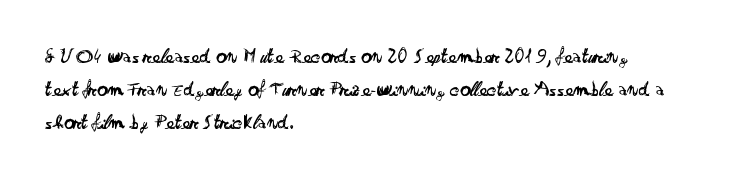
{"italic": "no", "bold": "no", "underline": "no", "align": "left", "line_spacing": "normal", "line_spacing_ratio": 1.58, "letter_spacing": "normal", "letter_spacing_em": 0.0, "glyph_px": 21}
